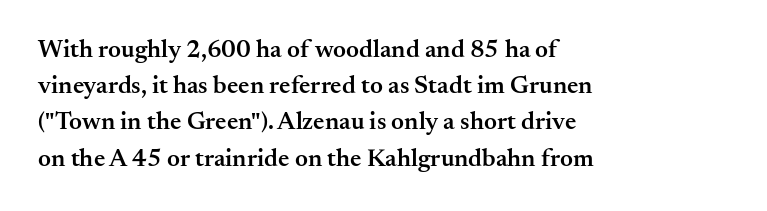
Caption: semibold face, moderately heavy strokes. Type without underlining. Quick note: interline space is typical. Vertical strokes here are truly vertical. Caption: multi-line text, flush left, ragged right.
